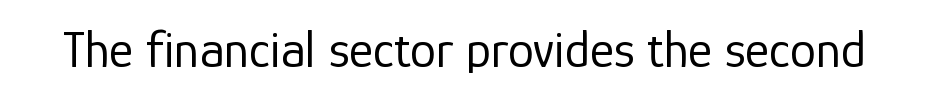
Ascenders rise straight up at ninety degrees. Check the space under the baseline: it is left empty. What stands out about the letter spacing? Nothing — it is the standard amount. The designer went with a sans here, leaving each stem footless.
